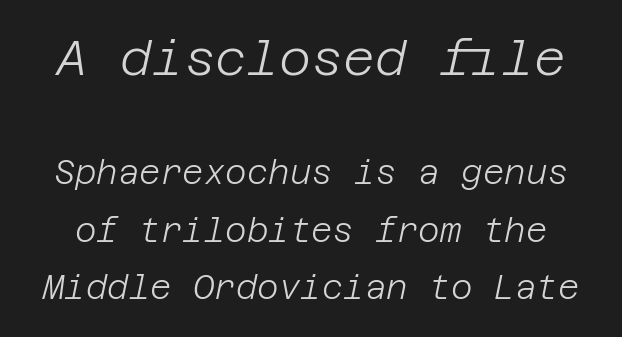
{"italic": "yes", "lean": "right", "slant_degrees": 12, "bold": "no", "weight": "light", "width": "normal", "stroke_contrast": "low", "x_height": "large", "underline": "no", "line_spacing_ratio": 1.74, "letter_spacing": "normal", "letter_spacing_em": 0.0, "larger_block": "first", "size_ratio": 1.48, "glyph_px": 49}
